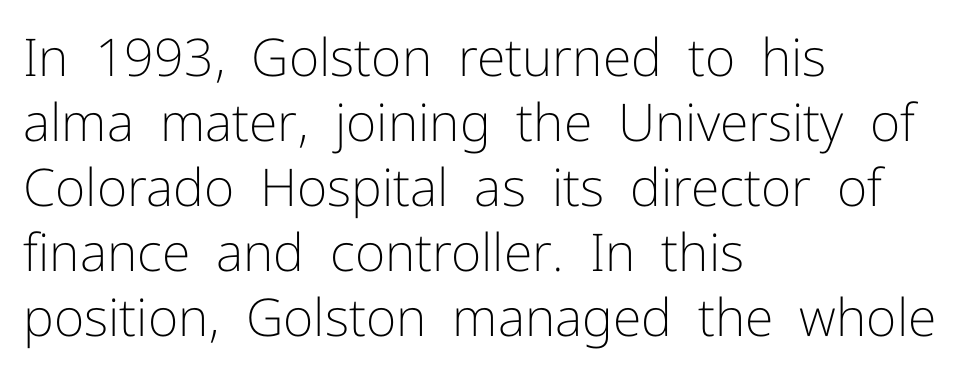
Q: Is the text bold? A: No.
Q: Is the text italic (slanted)? A: No, it is upright.
Q: Is the typeface a serif or a sans-serif typeface? A: Sans-serif.
Q: Is the text underlined? A: No.
Q: How is the paragraph aligned? A: Left-aligned.
Q: Is the spacing between letters normal or unusually wide? A: Normal.
Q: Is the spacing between lines tight, normal or loose? A: Normal.
Q: Width (condensed, normal, or wide)? A: Normal.
Q: Stroke contrast? A: Low.
Q: x-height? A: Medium.
Q: Monospaced? A: No.
